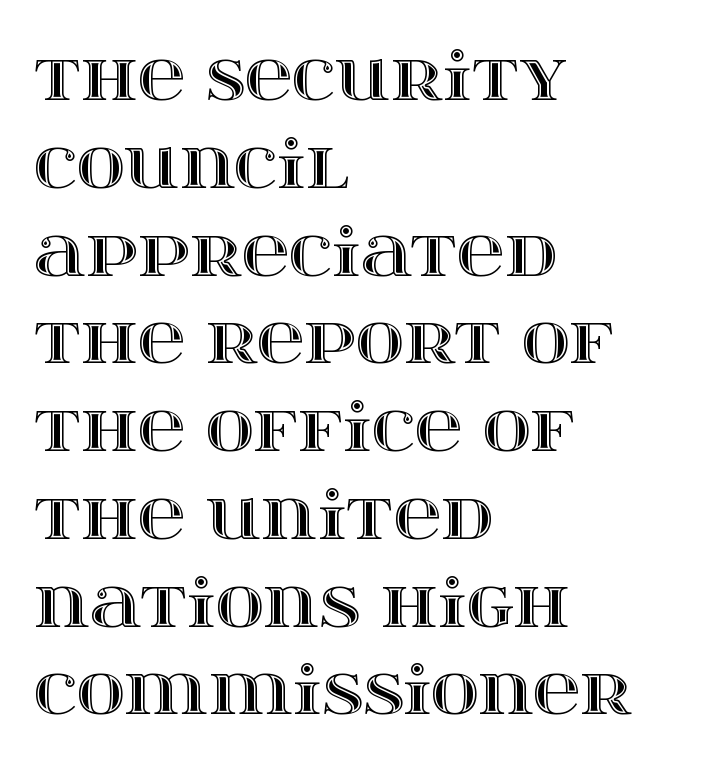
The image shows 66 px wide type, upright; set left-aligned, normal line spacing (1.33x), normal letter spacing, not underlined; a large x-height.
